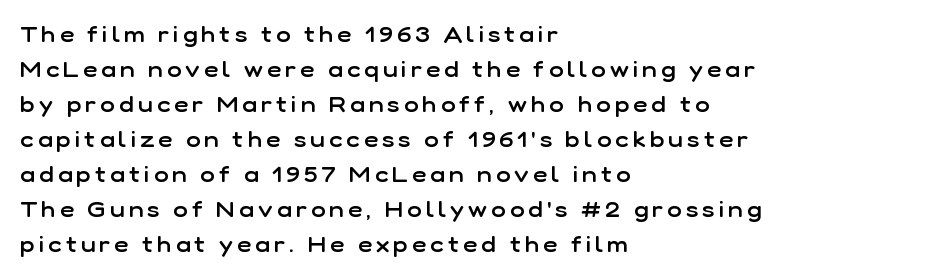
The image shows 22 px text type, upright; set left-aligned, normal line spacing (1.59x), not underlined.
